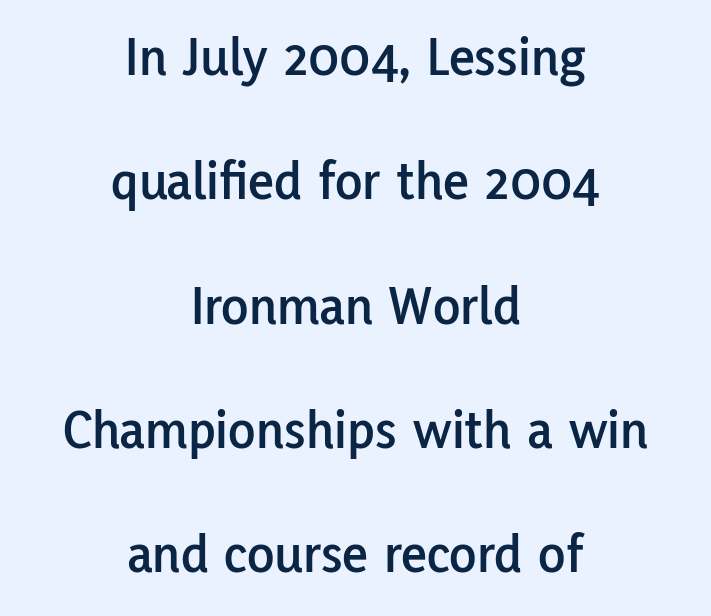
The image shows 56 px sans-serif type, upright; set centered, loose line spacing (2.22x), normal letter spacing, not underlined; low stroke contrast and a medium x-height.
